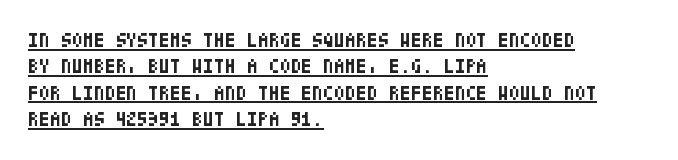
One-word summary of the alignment: left. Normally led — the rows are evenly, conventionally spaced. The glyphs are accompanied by a horizontal stroke just below them. You'd pick this weight for a headline — it's a proper bold. The rendering keeps characters at their native spacing. Tall strokes in this sample are plumb rather than angled.
